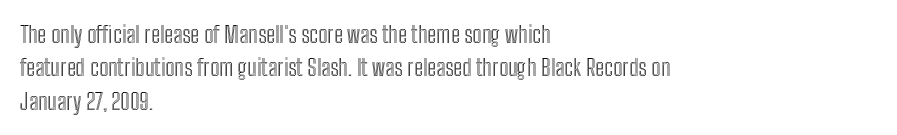
The rendering uses a moderate line-height, typical for paragraphs. These lines were composed using upright roman letters. The gaps between neighbouring characters are ordinary and unremarkable. Has an underline been added? It has not. Line starts are locked; line ends wander.
